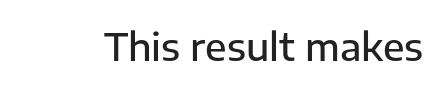
Style check: upright. These lines keep a tight, regular rhythm from letter to letter. As a designer I'd log this as weight 600, semibold. The gap between lines stays unmarked. The type family on display is of the sans-serif kind.
